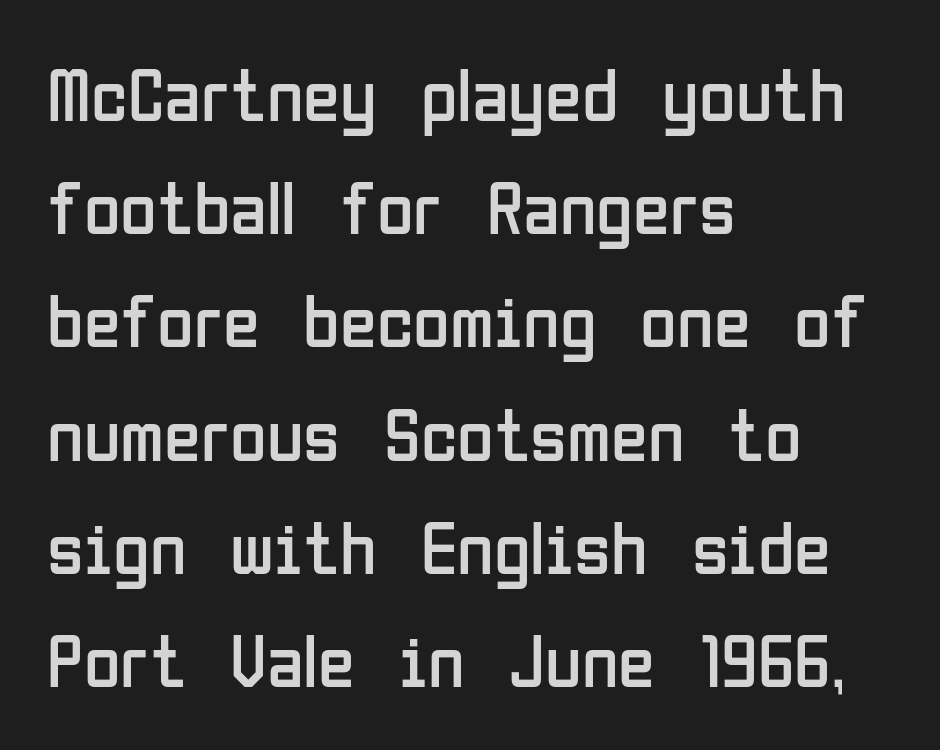
{"serif": "no", "italic": "no", "bold": "no", "weight": "regular", "width": "condensed", "stroke_contrast": "low", "x_height": "medium", "monospaced": "no", "underline": "no", "align": "left", "line_spacing": "normal", "line_spacing_ratio": 1.51, "letter_spacing": "normal", "letter_spacing_em": 0.0, "glyph_px": 75}
